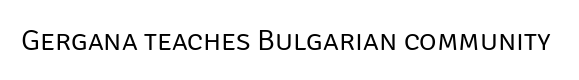
Q: Is the text bold? A: No.
Q: Is the text italic (slanted)? A: No, it is upright.
Q: Is the typeface a serif or a sans-serif typeface? A: Sans-serif.
Q: Is the text underlined? A: No.
Q: Is the spacing between letters normal or unusually wide? A: Normal.
Q: Width (condensed, normal, or wide)? A: Normal.
Q: Stroke contrast? A: Low.
Q: x-height? A: Large.
Q: Monospaced? A: No.
